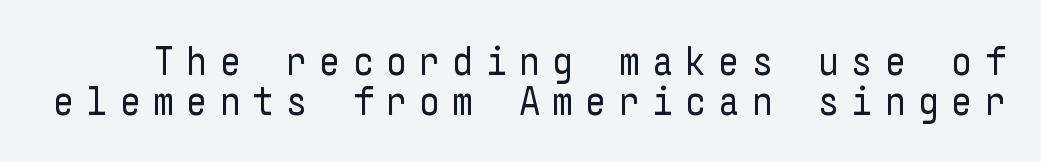
{"serif": "no", "italic": "no", "bold": "no", "weight": "regular", "width": "condensed", "stroke_contrast": "low", "x_height": "medium", "underline": "no", "line_spacing": "tight", "line_spacing_ratio": 0.96, "letter_spacing": "wide", "letter_spacing_em": 0.28, "glyph_px": 42}
